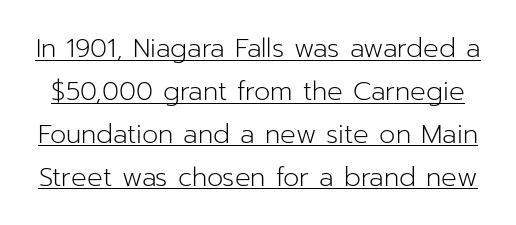
Q: Is the text bold? A: No.
Q: Is the text italic (slanted)? A: No, it is upright.
Q: Is the text underlined? A: Yes.
Q: Is the spacing between letters normal or unusually wide? A: Normal.
Q: Is the spacing between lines tight, normal or loose? A: Normal.
